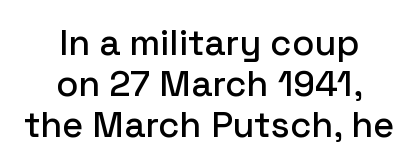
When letters stand straight like this, we call the style roman or upright. Interline gaps are noticeably narrow in this sample. Inter-character spacing is left at the font's built-in metrics. Proportional: the letters do not fall into vertical columns. Each letter's strokes conclude bluntly, with no projecting serifs. The paragraph has two soft edges and a firm central axis.
